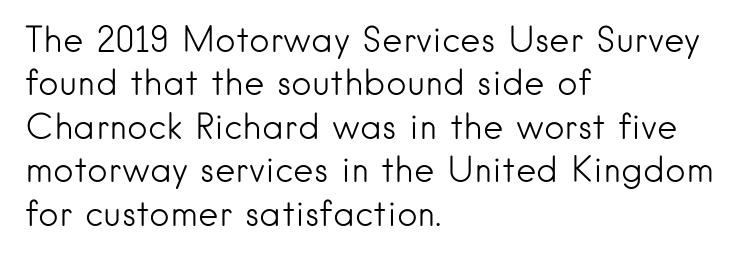
The face used here is proportionally spaced, like ordinary book or web type. The strokes are not fattened; the text isn't bold. Does the lettering tilt? It doesn't — this is upright. Default kerning and tracking; the words read as compact shapes.
